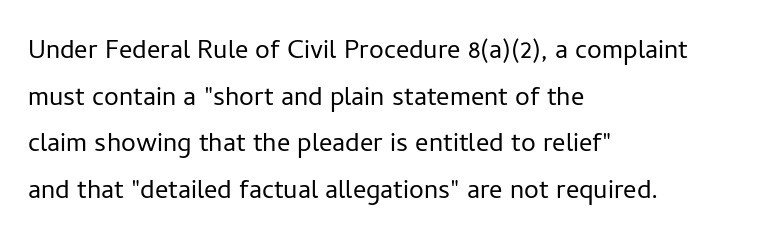
The passage shown is typed in a proportional face where columns would drift. The letters carry no serifs — their stems end cleanly without finishing strokes. Compared with typical paragraphs, the rows here are spaced about the same. The face used here is rendered with its standard letterfit. Bare-footed words on every line. The lettering stays uniformly vertical, giving the passage a roman look.
